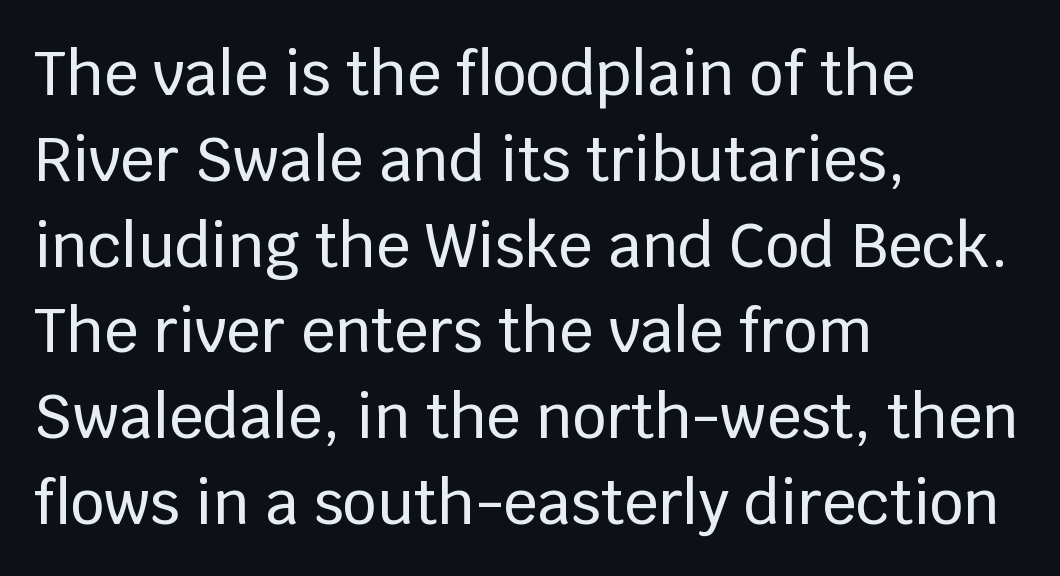
You could not count columns in this text — the font is proportionally spaced. Bare-footed words on every line. Regular leading. Look at the bottom of the vertical strokes: they stop flat, with no serifs. The paragraph has a hard left edge and a soft right edge. This sample uses an upright cut, with every glyph sitting square on the baseline.
